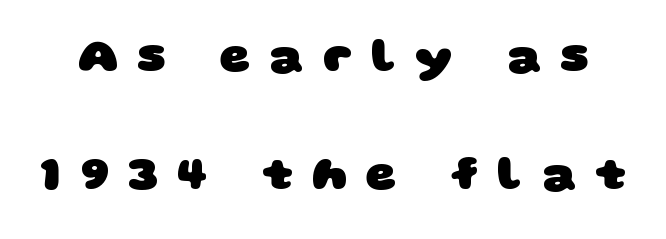
Q: Is the text bold? A: Yes.
Q: Is the typeface a serif or a sans-serif typeface? A: Sans-serif.
Q: Is the text underlined? A: No.
Q: Is the spacing between letters normal or unusually wide? A: Unusually wide.
Q: Is the spacing between lines tight, normal or loose? A: Loose.
Q: Width (condensed, normal, or wide)? A: Wide.
Q: Stroke contrast? A: Low.
Q: x-height? A: Large.
Q: Monospaced? A: No.
